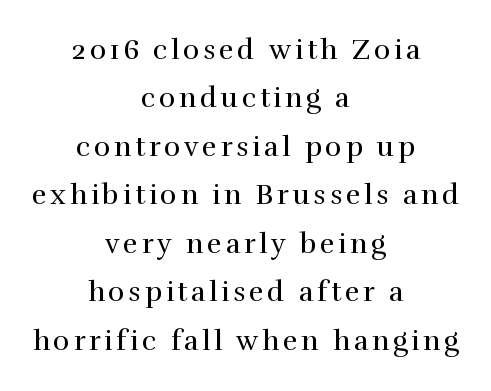
Q: Is the text bold? A: No.
Q: Is the text italic (slanted)? A: No, it is upright.
Q: Is the typeface a serif or a sans-serif typeface? A: Serif.
Q: Is the text underlined? A: No.
Q: How is the paragraph aligned? A: Centered.
Q: Width (condensed, normal, or wide)? A: Normal.
Q: x-height? A: Medium.
Q: Monospaced? A: No.
